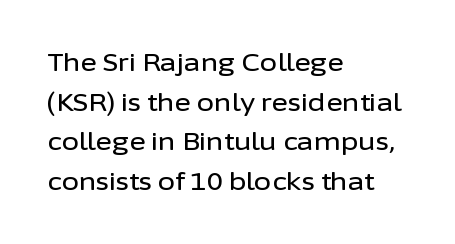
Q: Is the text italic (slanted)? A: No, it is upright.
Q: Is the text underlined? A: No.
Q: How is the paragraph aligned? A: Left-aligned.
Q: Is the spacing between letters normal or unusually wide? A: Normal.
Q: Is the spacing between lines tight, normal or loose? A: Normal.
